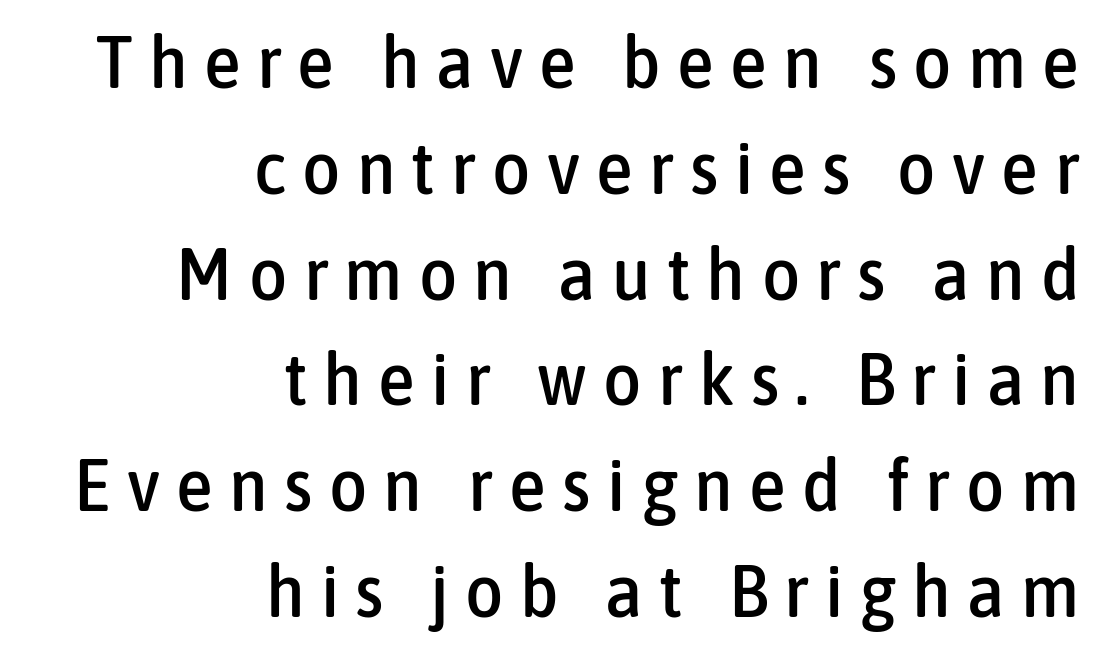
The image shows 74 px condensed sans-serif type, upright; set right-aligned, normal line spacing (1.43x), unusually wide letter spacing (+0.22 em), not underlined; low stroke contrast and a medium x-height.
